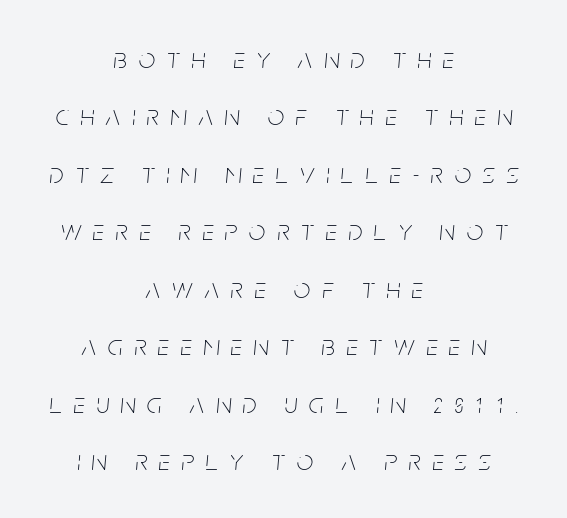
{"italic": "yes", "lean": "right", "slant_degrees": 5, "bold": "no", "weight": "thin", "width": "condensed", "stroke_contrast": "low", "x_height": "large", "monospaced": "no", "underline": "no", "align": "center", "line_spacing": "loose", "line_spacing_ratio": 1.98, "letter_spacing": "wide", "letter_spacing_em": 0.4, "glyph_px": 29}
